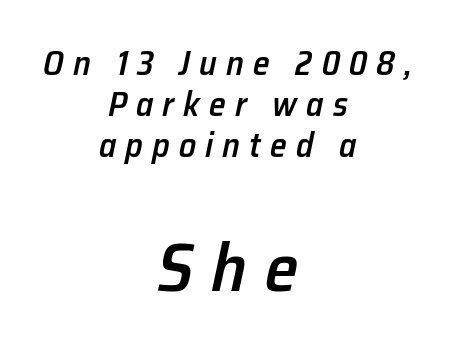
Of the two passages, the one underneath uses the larger point size. A typesetter would call this heavily tracked-out type. Would a proofreader flag this as italicized? Yes. A typesetter would call this proportional, since set widths differ per character. A centered setting, common on invitations and titles, is used for this passage.
